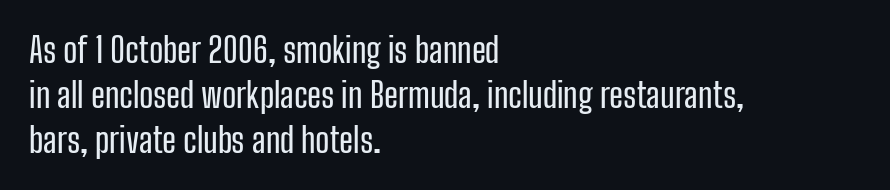
Q: Is the text italic (slanted)? A: No, it is upright.
Q: Is the typeface a serif or a sans-serif typeface? A: Sans-serif.
Q: Is the text underlined? A: No.
Q: How is the paragraph aligned? A: Left-aligned.
Q: Is the spacing between letters normal or unusually wide? A: Normal.
Q: Is the spacing between lines tight, normal or loose? A: Normal.
Q: Width (condensed, normal, or wide)? A: Condensed.
Q: Stroke contrast? A: Low.
Q: x-height? A: Medium.
Q: Monospaced? A: No.
